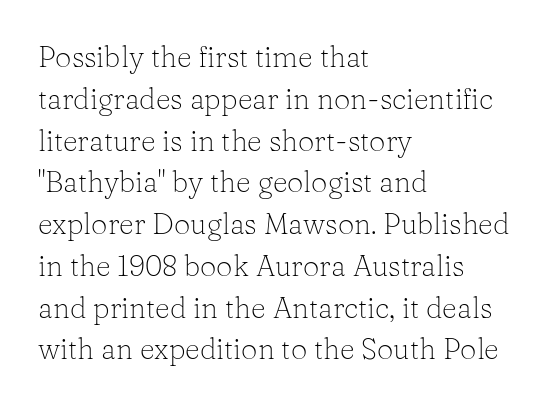
Letterform terminals end in serifs throughout the passage. Stroke mass is kept to a normal reading level or below. Casual observation: everything's shoved over to the left. The rendering keeps characters at their native spacing.
